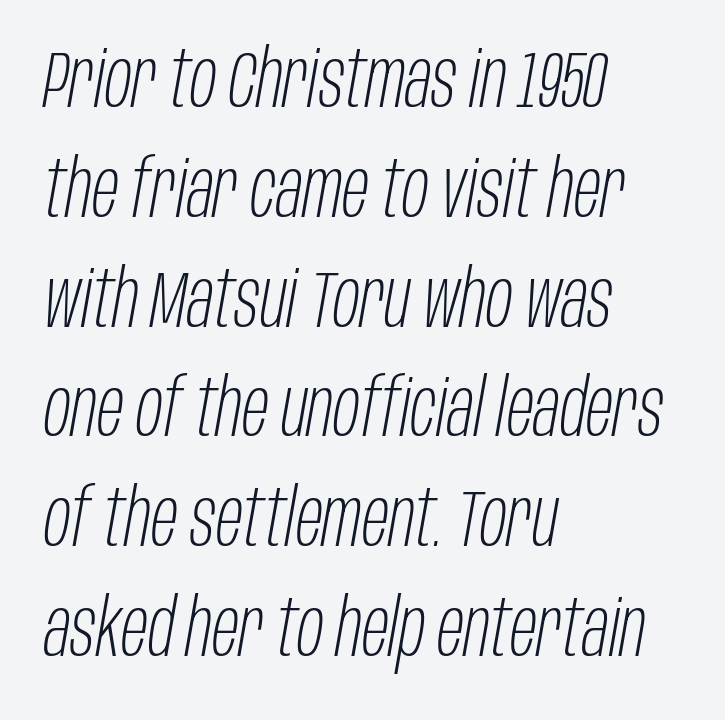
{"italic": "yes", "lean": "right", "slant_degrees": 10, "bold": "no", "weight": "light", "width": "condensed", "stroke_contrast": "low", "x_height": "large", "monospaced": "no", "underline": "no", "align": "left", "line_spacing": "normal", "line_spacing_ratio": 1.39, "letter_spacing": "normal", "letter_spacing_em": 0.0, "glyph_px": 79}
